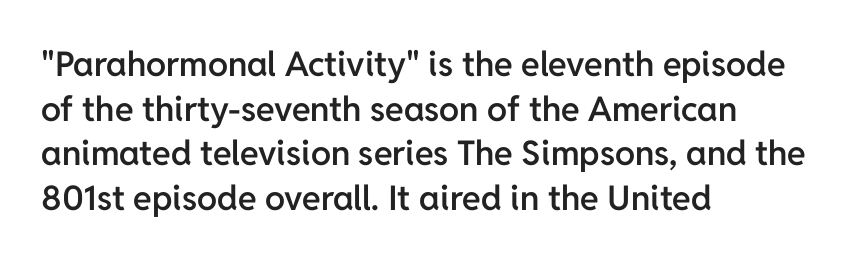
Q: Is the text bold? A: Semi-bold.
Q: Is the text italic (slanted)? A: No, it is upright.
Q: Is the typeface a serif or a sans-serif typeface? A: Sans-serif.
Q: Is the text underlined? A: No.
Q: How is the paragraph aligned? A: Left-aligned.
Q: Is the spacing between letters normal or unusually wide? A: Normal.
Q: Is the spacing between lines tight, normal or loose? A: Normal.
Q: Width (condensed, normal, or wide)? A: Normal.
Q: Stroke contrast? A: Low.
Q: x-height? A: Medium.
Q: Monospaced? A: No.
